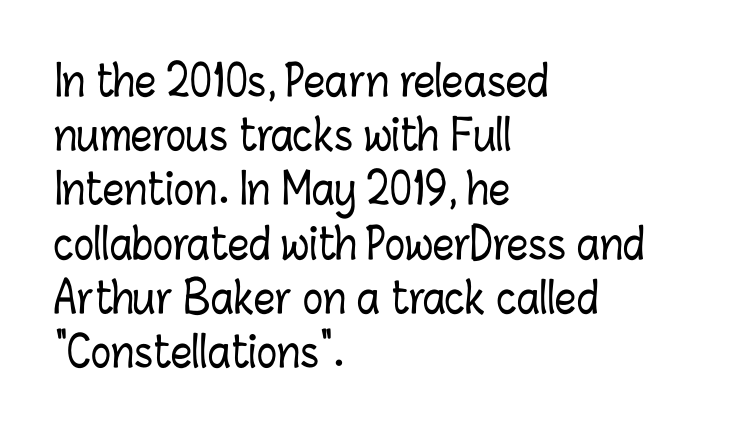
The image shows 42 px condensed type, upright; set left-aligned, normal line spacing (1.29x), normal letter spacing, not underlined; low stroke contrast and a medium x-height.
